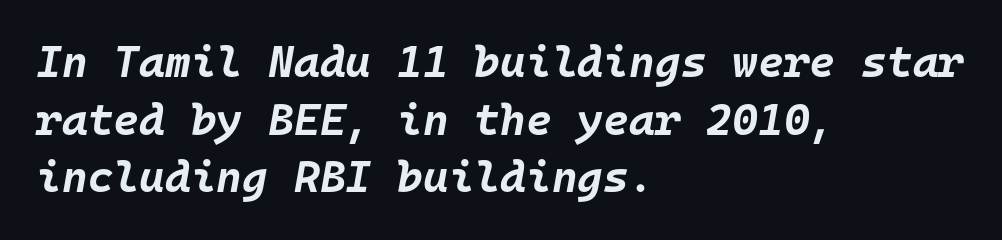
Check under the words: just untouched page. These lines are set flush left with a ragged right edge. What's the leading like? Ordinary, nothing unusual. Slanted lettering throughout. Heavy-handed strokes throughout: this text is bold. The letters march in equal steps, a hallmark of fixed-pitch type.
